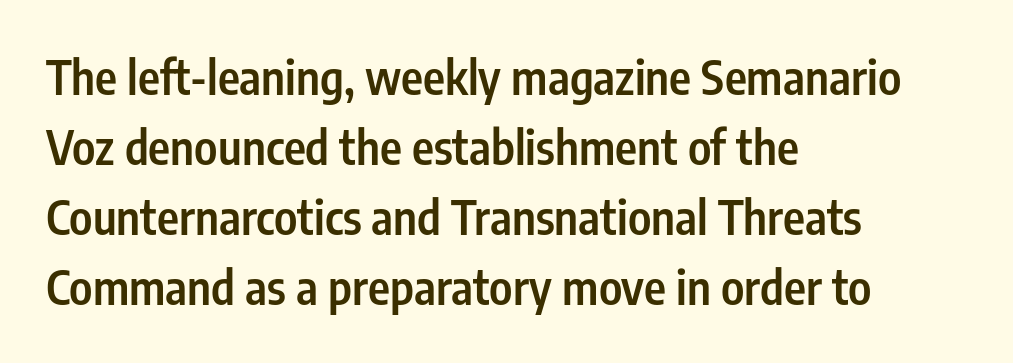
{"serif": "no", "italic": "no", "bold": "semi", "weight": "semibold", "width": "condensed", "stroke_contrast": "low", "x_height": "medium", "monospaced": "no", "underline": "no", "align": "left", "line_spacing": "normal", "line_spacing_ratio": 1.49, "letter_spacing": "normal", "letter_spacing_em": 0.0, "glyph_px": 47}
